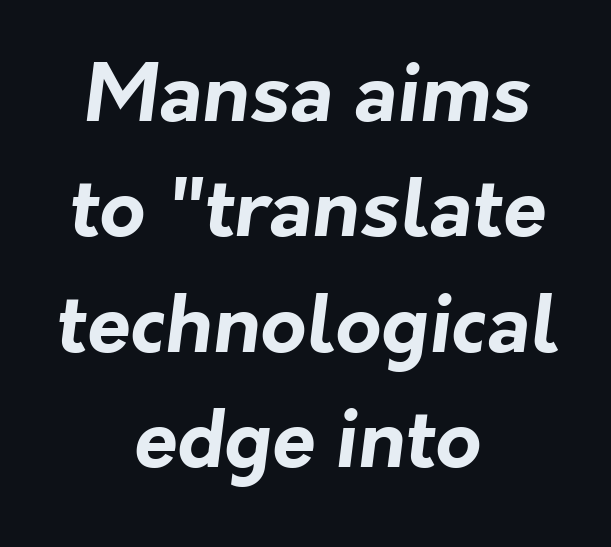
{"serif": "no", "bold": "yes", "weight": "bold", "width": "normal", "stroke_contrast": "low", "x_height": "medium", "monospaced": "no", "underline": "no", "align": "center", "line_spacing": "normal", "line_spacing_ratio": 1.46, "letter_spacing": "normal", "letter_spacing_em": 0.0, "glyph_px": 79}
